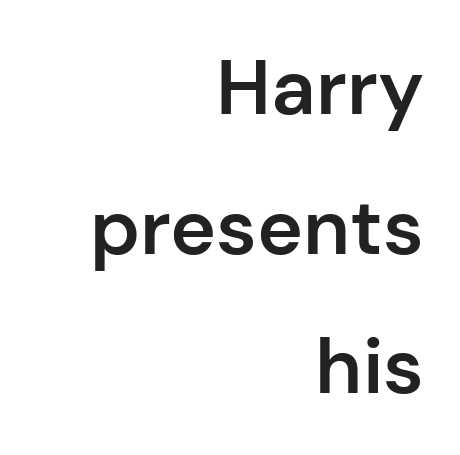
This rendering features lettering with no underline. Glyph-to-glyph distance matches everyday printed text. Ascenders rise straight up at ninety degrees. This is the in-between weight designers call semibold or demi. The rendering uses natural spacing where letterforms have individual widths. Alignment: flush right.
